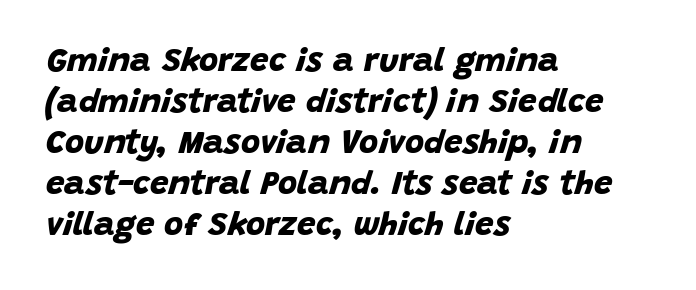
{"serif": "no", "bold": "yes", "weight": "bold", "width": "normal", "stroke_contrast": "low", "x_height": "large", "monospaced": "no", "underline": "no", "align": "left", "line_spacing_ratio": 1.24, "letter_spacing": "normal", "letter_spacing_em": 0.0, "glyph_px": 33}
